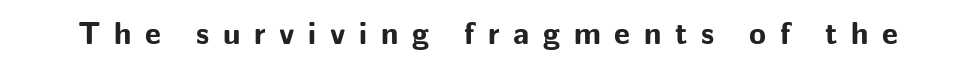
The image shows 31 px bold sans-serif type, upright; set unusually wide letter spacing (+0.44 em), not underlined; low stroke contrast and a medium x-height.
